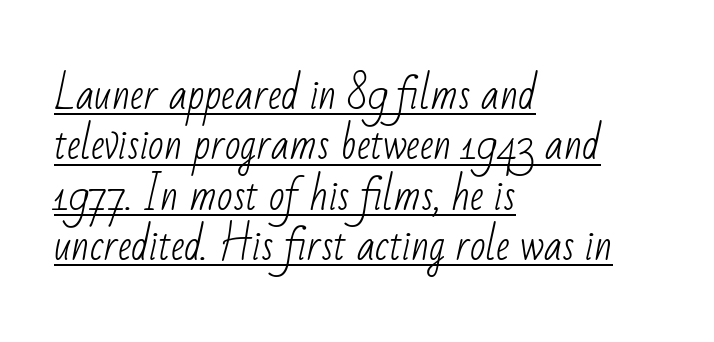
The image shows 41 px light, condensed sans-serif type; set left-aligned, line spacing 1.23x, normal letter spacing, underlined; low stroke contrast and a small x-height.
